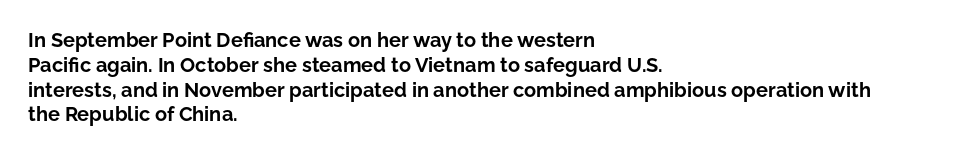
{"italic": "no", "bold": "yes", "underline": "no", "align": "left", "line_spacing_ratio": 1.24, "letter_spacing": "normal", "letter_spacing_em": 0.0, "glyph_px": 20}
